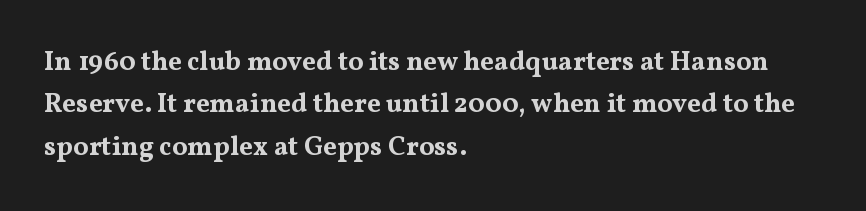
{"italic": "no", "bold": "yes", "underline": "no", "align": "left", "line_spacing": "normal", "line_spacing_ratio": 1.57, "letter_spacing": "normal", "letter_spacing_em": 0.0, "glyph_px": 27}
